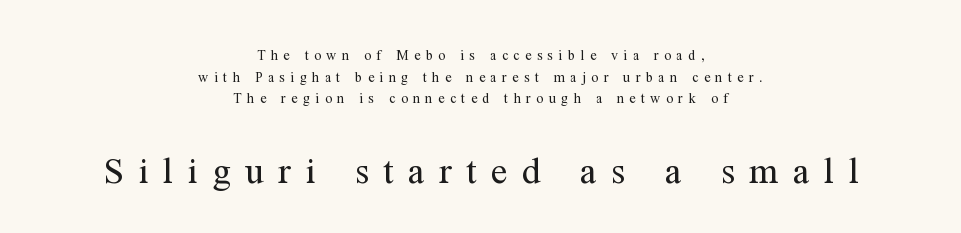
{"serif": "yes", "italic": "no", "bold": "no", "weight": "regular", "width": "normal", "stroke_contrast": "medium", "x_height": "medium", "monospaced": "no", "underline": "no", "align": "center", "line_spacing": "normal", "line_spacing_ratio": 1.55, "letter_spacing": "wide", "letter_spacing_em": 0.39, "larger_block": "second", "size_ratio": 2.64, "glyph_px": 37}
